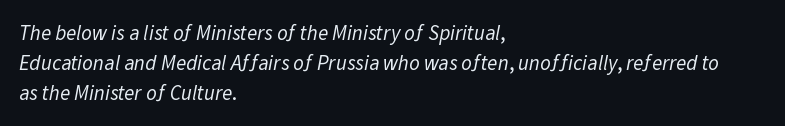
{"bold": "no", "underline": "no", "align": "left", "line_spacing": "normal", "line_spacing_ratio": 1.43, "letter_spacing": "normal", "letter_spacing_em": 0.0, "glyph_px": 21}
